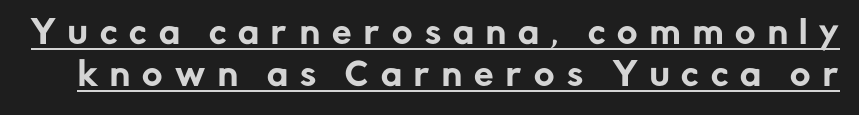
{"serif": "no", "italic": "no", "width": "normal", "stroke_contrast": "low", "x_height": "medium", "monospaced": "no", "underline": "yes", "line_spacing": "normal", "line_spacing_ratio": 1.36, "letter_spacing": "wide", "letter_spacing_em": 0.4, "glyph_px": 31}
